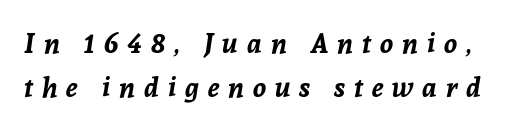
Q: Is the text bold? A: Yes.
Q: Is the text italic (slanted)? A: Yes, it leans right by about 8 degrees.
Q: Is the text underlined? A: No.
Q: Is the spacing between letters normal or unusually wide? A: Unusually wide.
Q: Is the spacing between lines tight, normal or loose? A: Normal.
